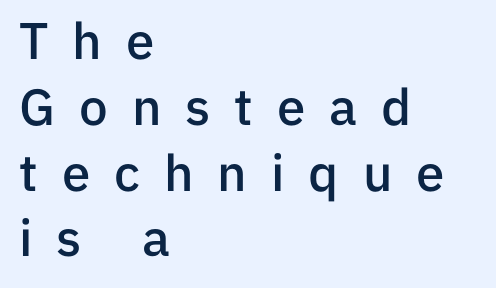
The image shows 51 px semibold sans-serif type, upright; set left-aligned, normal line spacing (1.29x), unusually wide letter spacing (+0.47 em), not underlined; low stroke contrast and a medium x-height.
